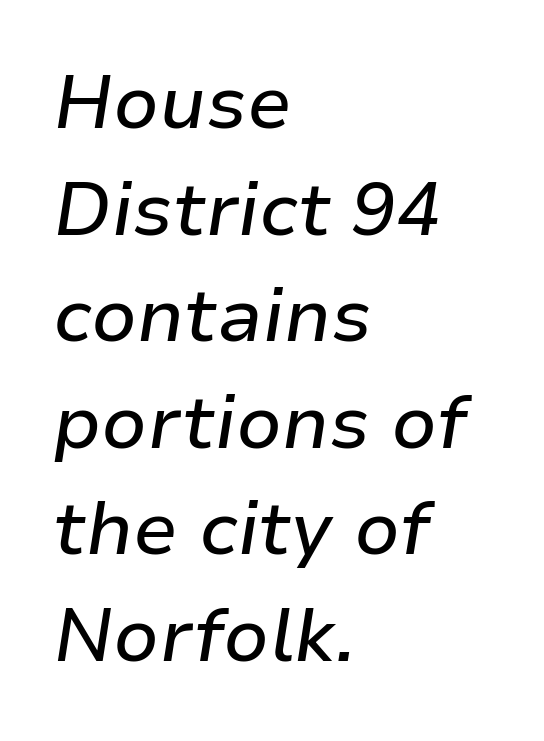
Looks like regular typesetting: each glyph gets only the width it needs. Glance below the letters and you will spot only blank space. The rendering uses a moderate line-height, typical for paragraphs. Where is the straight margin? On the left. These lines were composed using italics. This rendering leaves character spacing at its baseline value.
